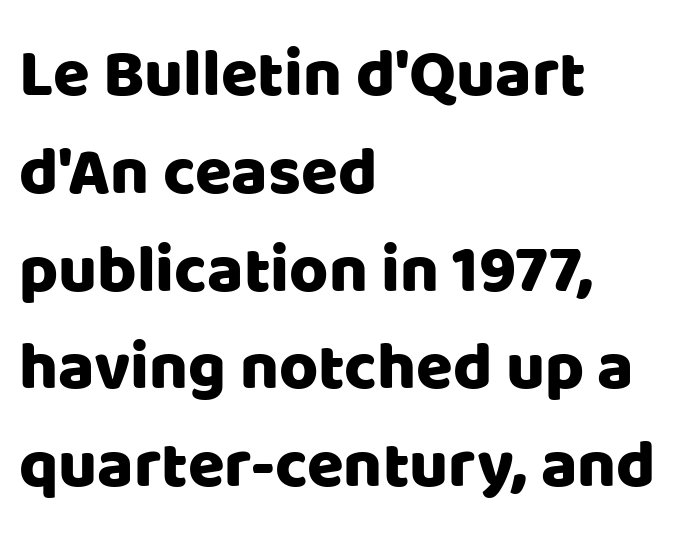
The rendering keeps characters at their native spacing. Reading down the block, your eye returns to a fixed left position each line. Quick note: not italic, upright. Proportional: the letters do not fall into vertical columns. A bare baseline throughout the passage.
